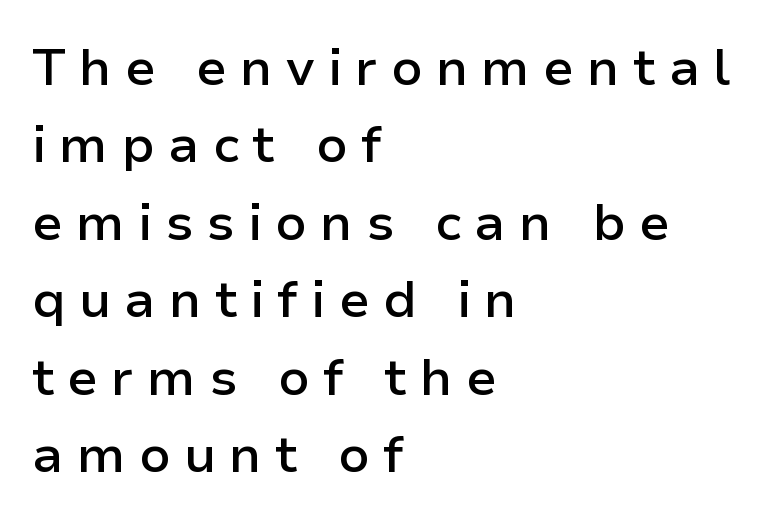
These lines are set flush left with a ragged right edge. Quick note: underline off. The tracking reads as deliberately expanded to a designer's eye. Nothing sits at the stroke ends, so this counts as sans-serif.
